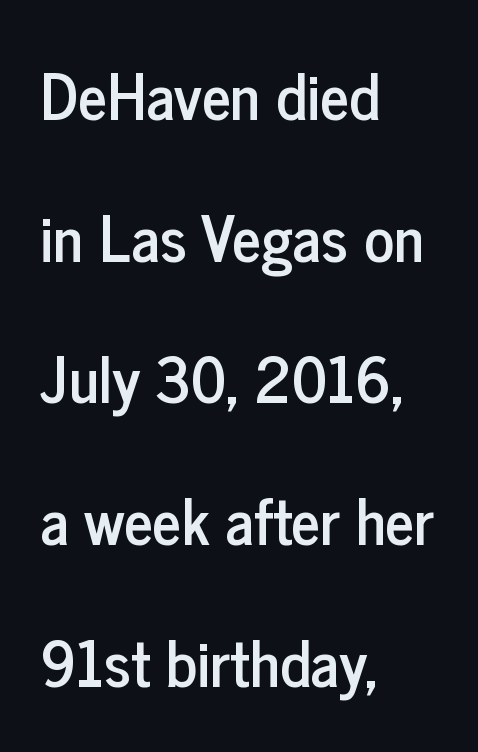
Q: Is the text italic (slanted)? A: No, it is upright.
Q: Is the typeface a serif or a sans-serif typeface? A: Sans-serif.
Q: Is the text underlined? A: No.
Q: How is the paragraph aligned? A: Left-aligned.
Q: Is the spacing between letters normal or unusually wide? A: Normal.
Q: Is the spacing between lines tight, normal or loose? A: Loose.
Q: Width (condensed, normal, or wide)? A: Condensed.
Q: Stroke contrast? A: Low.
Q: x-height? A: Medium.
Q: Monospaced? A: No.
